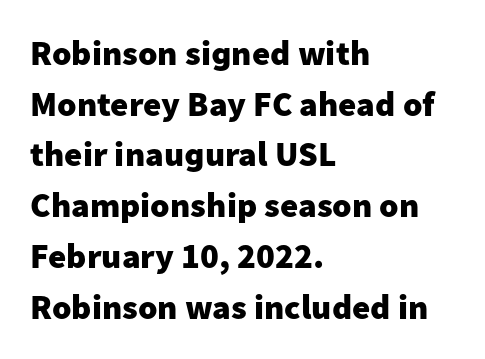
{"serif": "no", "italic": "no", "bold": "yes", "weight": "heavy", "width": "normal", "stroke_contrast": "low", "x_height": "medium", "monospaced": "no", "underline": "no", "align": "left", "line_spacing": "normal", "line_spacing_ratio": 1.45, "letter_spacing": "normal", "letter_spacing_em": 0.0, "glyph_px": 35}
